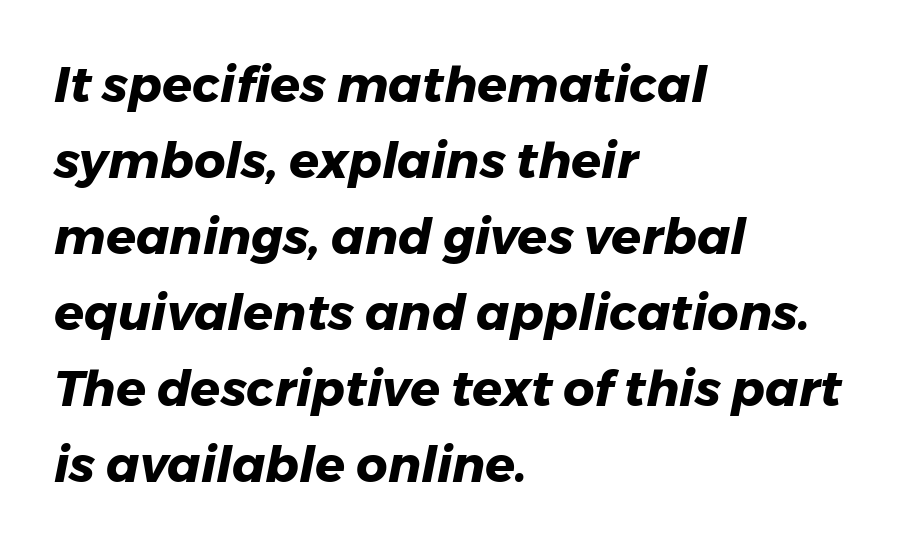
Q: Is the text bold? A: Yes.
Q: Is the text italic (slanted)? A: Yes, it leans right by about 11 degrees.
Q: Is the text underlined? A: No.
Q: How is the paragraph aligned? A: Left-aligned.
Q: Is the spacing between letters normal or unusually wide? A: Normal.
Q: Is the spacing between lines tight, normal or loose? A: Normal.
Q: Width (condensed, normal, or wide)? A: Normal.
Q: Stroke contrast? A: Low.
Q: x-height? A: Medium.
Q: Monospaced? A: No.
